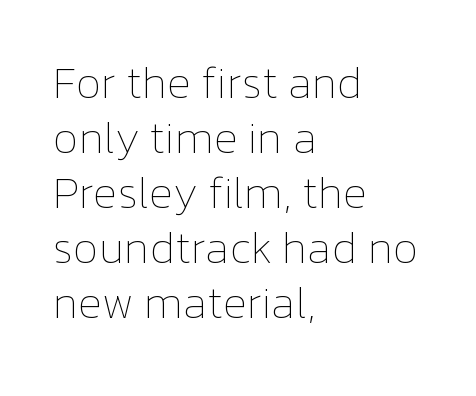
The image shows 45 px thin type, upright; set left-aligned, line spacing 1.22x, normal letter spacing, not underlined; low stroke contrast and a medium x-height.
